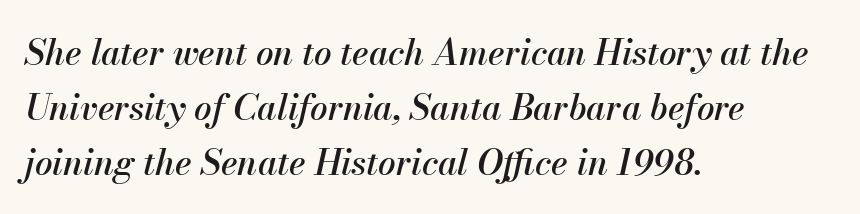
Varying glyph widths throughout — classic text-font behaviour. Any mark beneath the type? The region is blank. Layout note: lines flush left. It's the slanting kind of type. A typesetter would call this zero additional tracking. The line-height multiplier appears to be the usual default.
